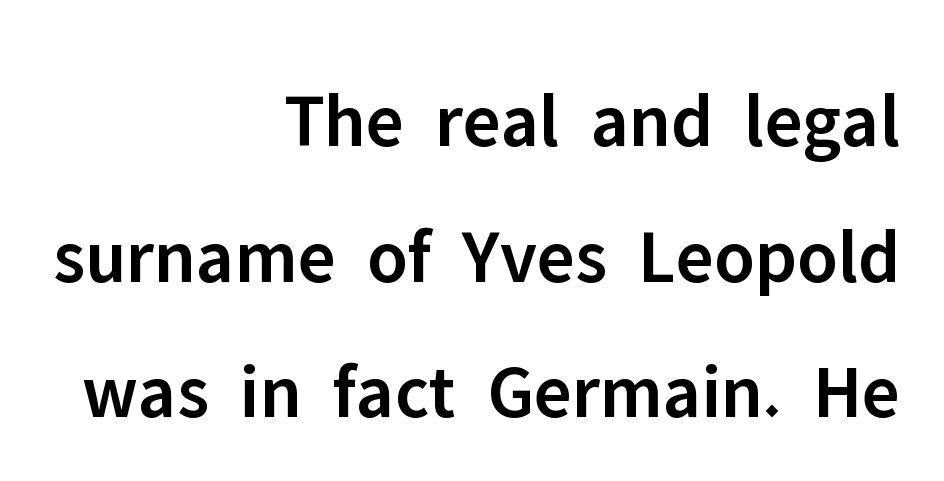
{"serif": "no", "italic": "no", "bold": "semi", "weight": "semibold", "width": "normal", "stroke_contrast": "low", "x_height": "medium", "monospaced": "no", "underline": "no", "align": "right", "line_spacing_ratio": 1.76, "letter_spacing": "normal", "letter_spacing_em": 0.0, "glyph_px": 77}
